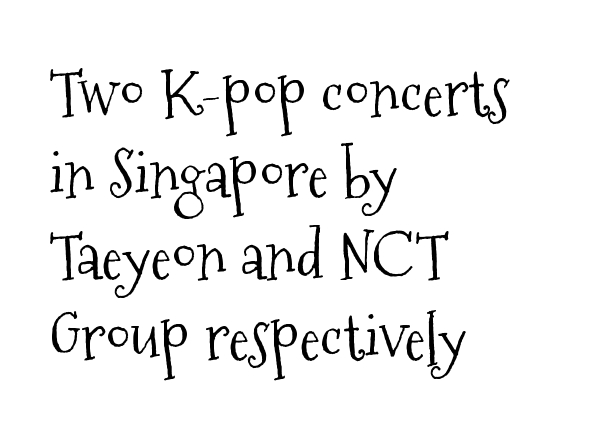
The strokes carry an ordinary text weight at most. Letters rest on an invisible, unmarked baseline. Serif or sans? Serif — the stroke terminals have little feet. The face used here is proportionally spaced, like ordinary book or web type. Leading: standard.
